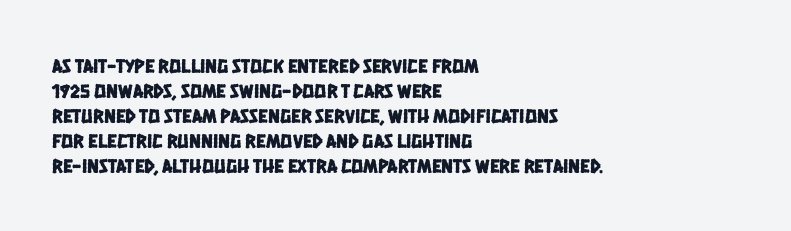
The image shows 20 px text type; set left-aligned, normal line spacing (1.25x), normal letter spacing, not underlined.
